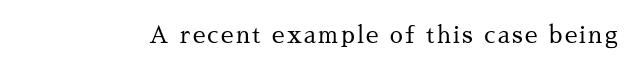
Honestly, there is no underline to notice here at all. This is roman type, the default non-slanted kind. Weight: not bold — regular or lighter.
